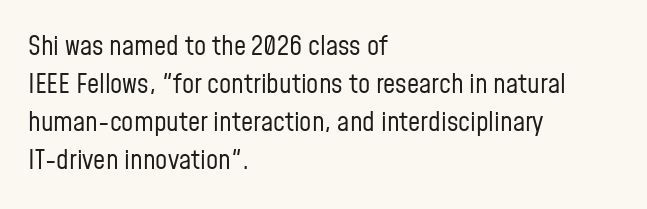
Q: Is the text bold? A: No.
Q: Is the text italic (slanted)? A: No, it is upright.
Q: Is the text underlined? A: No.
Q: How is the paragraph aligned? A: Left-aligned.
Q: Is the spacing between letters normal or unusually wide? A: Normal.
Q: Is the spacing between lines tight, normal or loose? A: Normal.
